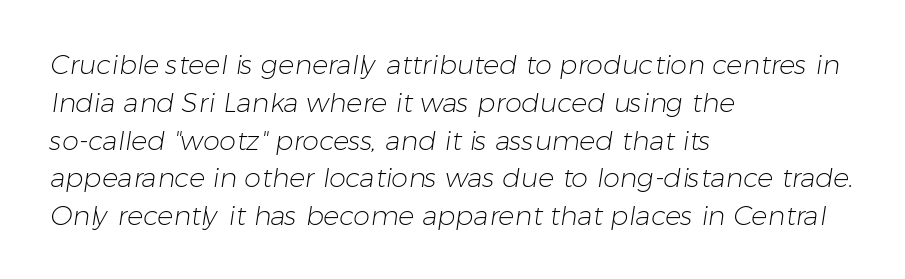
{"bold": "no", "underline": "no", "align": "left", "line_spacing": "normal", "line_spacing_ratio": 1.4, "letter_spacing": "normal", "letter_spacing_em": 0.0, "glyph_px": 27}
